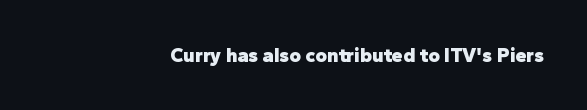
The image shows 20 px bold type, upright; set right-aligned, normal letter spacing, not underlined.
